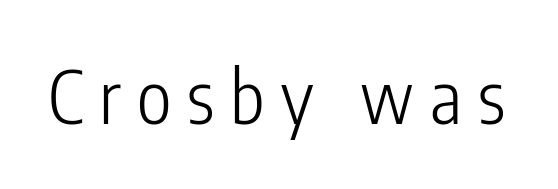
Q: Is the text bold? A: No.
Q: Is the text italic (slanted)? A: No, it is upright.
Q: Is the typeface a serif or a sans-serif typeface? A: Sans-serif.
Q: Is the text underlined? A: No.
Q: Is the spacing between letters normal or unusually wide? A: Unusually wide.
Q: Width (condensed, normal, or wide)? A: Condensed.
Q: Stroke contrast? A: Low.
Q: x-height? A: Medium.
Q: Monospaced? A: No.
